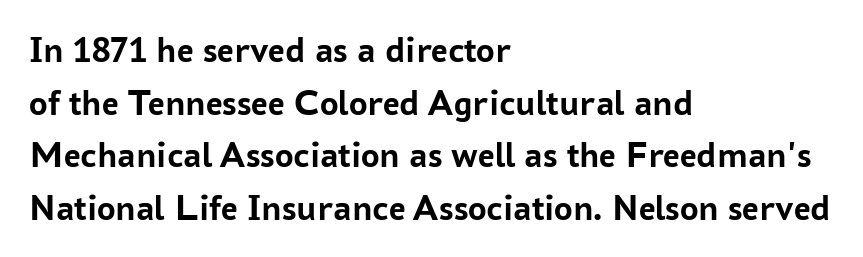
What weight is shown? A full bold with thick strokes. The typesetter chose a ragged-right arrangement here. Check where the strokes stop: nothing finishes them off — pure sans. Leading matches the norm, producing a regular column. Unlike italic type, these characters show no tilt at all.
